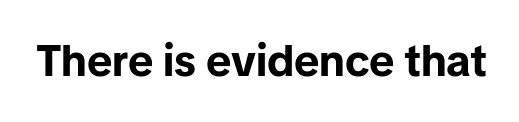
Q: Is the text bold? A: Yes.
Q: Is the text italic (slanted)? A: No, it is upright.
Q: Is the typeface a serif or a sans-serif typeface? A: Sans-serif.
Q: Is the text underlined? A: No.
Q: Is the spacing between letters normal or unusually wide? A: Normal.
Q: Width (condensed, normal, or wide)? A: Normal.
Q: Stroke contrast? A: Low.
Q: x-height? A: Medium.
Q: Monospaced? A: No.
